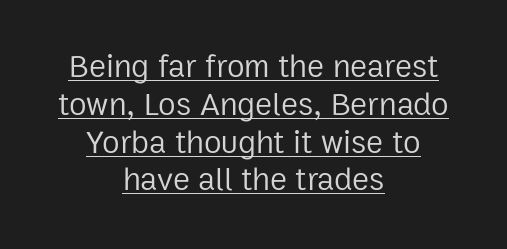
No extra tracking has been applied to these lines. The lines are quadded center. In terms of posture, this sample is upright. Is this a fixed-width face? No — the glyphs have proportional, varying widths. The sample's only ornament is a line tracing under the words.
